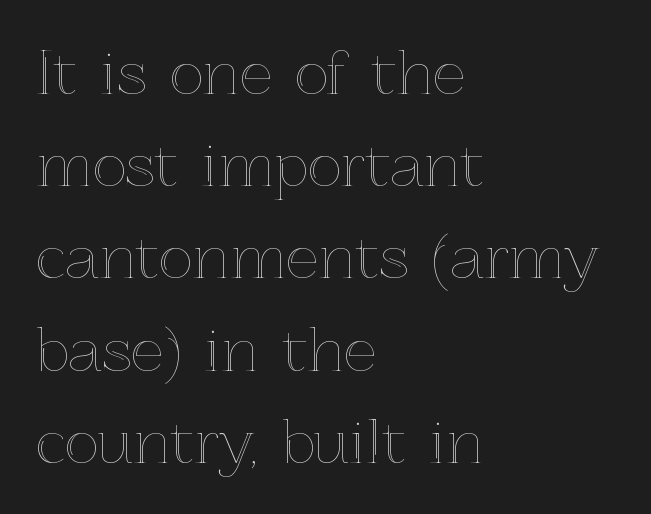
The image shows 58 px text type, upright; set left-aligned, normal line spacing (1.59x), normal letter spacing, not underlined; a medium x-height.
